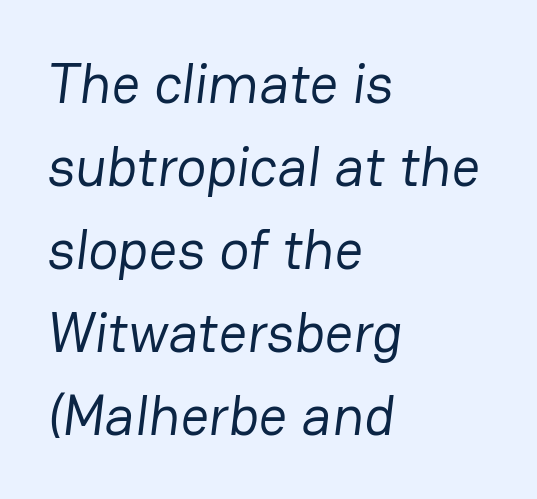
Q: Is the text bold? A: No.
Q: Is the typeface a serif or a sans-serif typeface? A: Sans-serif.
Q: Is the text underlined? A: No.
Q: How is the paragraph aligned? A: Left-aligned.
Q: Is the spacing between letters normal or unusually wide? A: Normal.
Q: Is the spacing between lines tight, normal or loose? A: Normal.
Q: Width (condensed, normal, or wide)? A: Normal.
Q: Stroke contrast? A: Low.
Q: x-height? A: Medium.
Q: Monospaced? A: No.
